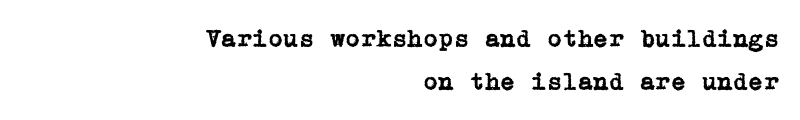
The image shows 25 px text type, upright; set right-aligned, line spacing 1.74x, normal letter spacing, not underlined.
